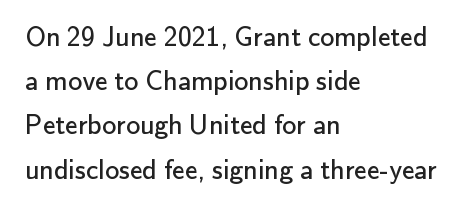
Q: Is the text bold? A: No.
Q: Is the text italic (slanted)? A: No, it is upright.
Q: Is the typeface a serif or a sans-serif typeface? A: Sans-serif.
Q: Is the text underlined? A: No.
Q: How is the paragraph aligned? A: Left-aligned.
Q: Is the spacing between letters normal or unusually wide? A: Normal.
Q: Is the spacing between lines tight, normal or loose? A: Normal.
Q: Width (condensed, normal, or wide)? A: Normal.
Q: Stroke contrast? A: Low.
Q: x-height? A: Small.
Q: Monospaced? A: No.
